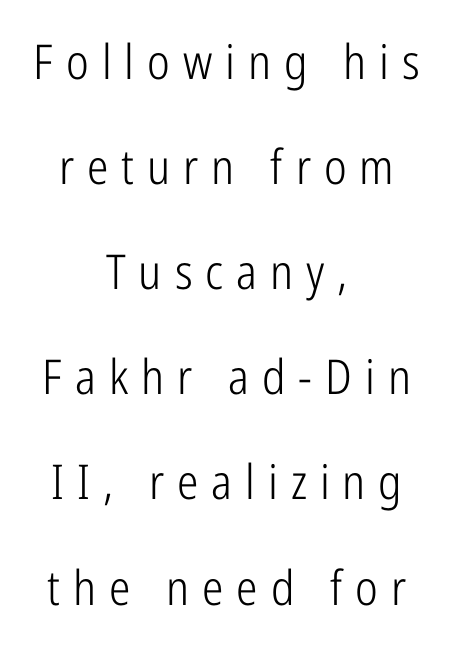
Vertical spacing — loose. Here the glyphs are tracked loosely, breaking word shapes into spaced letters. This sample is center-justified, so both line endings float freely. Stroke thickness stays within the range of a standard reading face or lighter.
